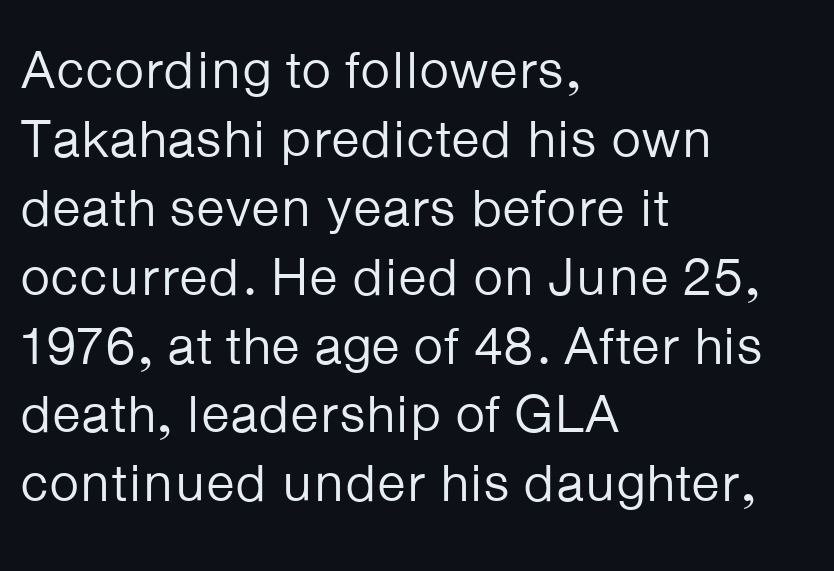
Q: Is the text bold? A: No.
Q: Is the text italic (slanted)? A: No, it is upright.
Q: Is the typeface a serif or a sans-serif typeface? A: Sans-serif.
Q: Is the text underlined? A: No.
Q: How is the paragraph aligned? A: Left-aligned.
Q: Is the spacing between letters normal or unusually wide? A: Normal.
Q: Is the spacing between lines tight, normal or loose? A: Normal.
Q: Width (condensed, normal, or wide)? A: Normal.
Q: Stroke contrast? A: Low.
Q: x-height? A: Medium.
Q: Monospaced? A: No.
